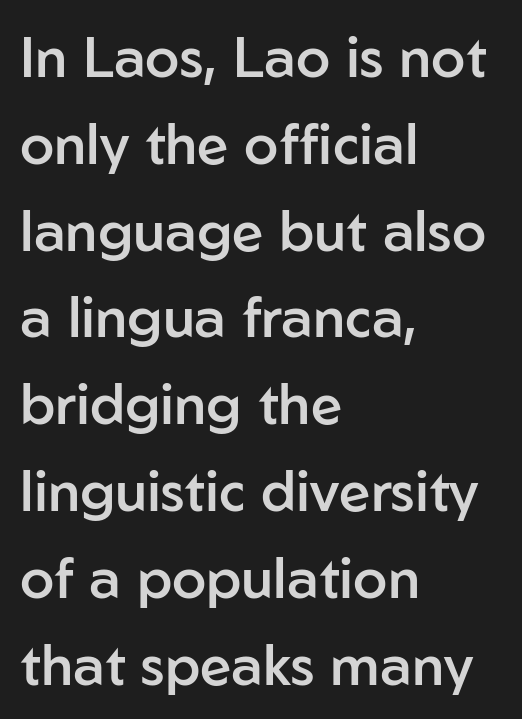
{"serif": "no", "italic": "no", "bold": "semi", "weight": "semibold", "width": "normal", "stroke_contrast": "low", "x_height": "medium", "monospaced": "no", "underline": "no", "align": "left", "line_spacing": "normal", "line_spacing_ratio": 1.55, "letter_spacing": "normal", "letter_spacing_em": 0.0, "glyph_px": 56}
